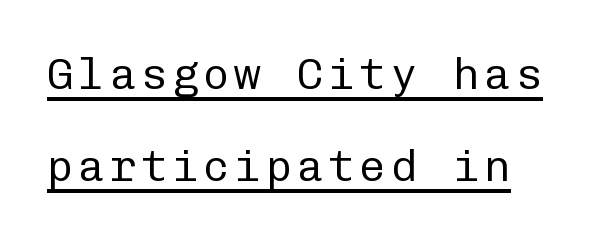
The image shows 44 px regular-weight sans-serif type, upright, monospaced; set loose line spacing (2.08x), underlined; low stroke contrast and a medium x-height.
